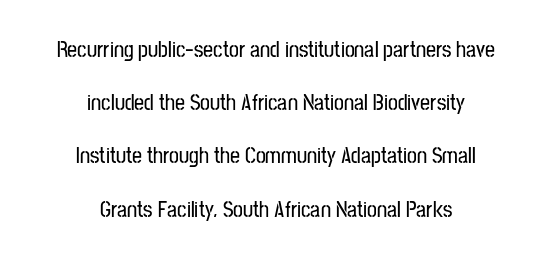
The image shows 22 px text type, upright; set centered, loose line spacing (2.42x), normal letter spacing, not underlined.
